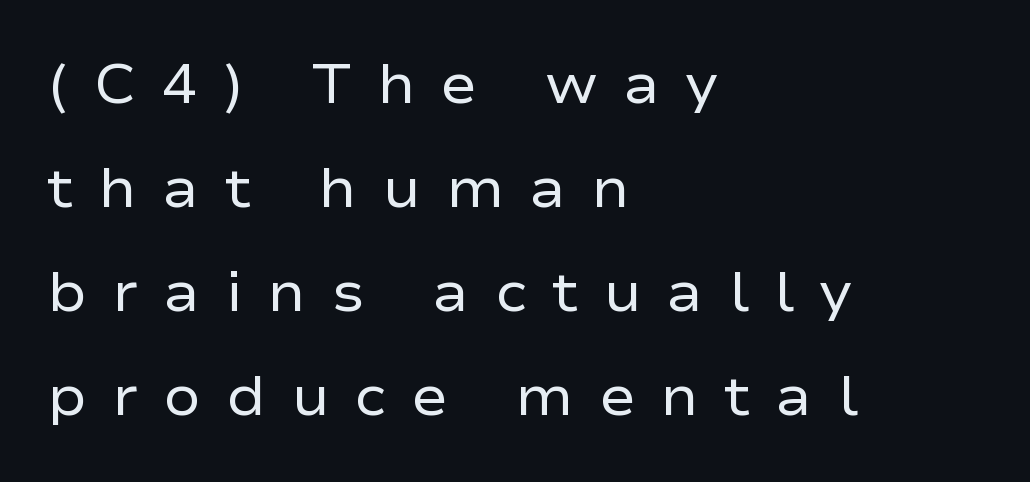
Each word looks stretched out because of the extra space between its letters. If you drew a line through each stem, it would be perfectly vertical. Has an underline been added? It has not. Is this a heavy cut? Hardly; it is regular or lighter. This rendering uses left alignment, leaving the right contour irregular.
